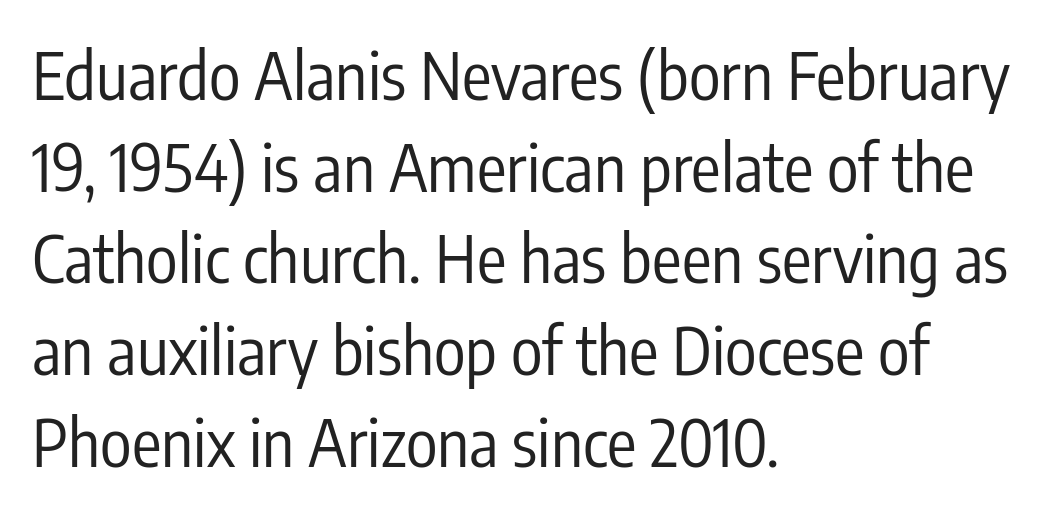
Italic? Not at all — the glyphs are vertical. There is no visible air inserted between adjacent glyphs. A typesetter would call this proportional, since set widths differ per character. Check where the strokes stop: nothing finishes them off — pure sans. Teacher's note: observe the even left margin — that is flush-left alignment.
